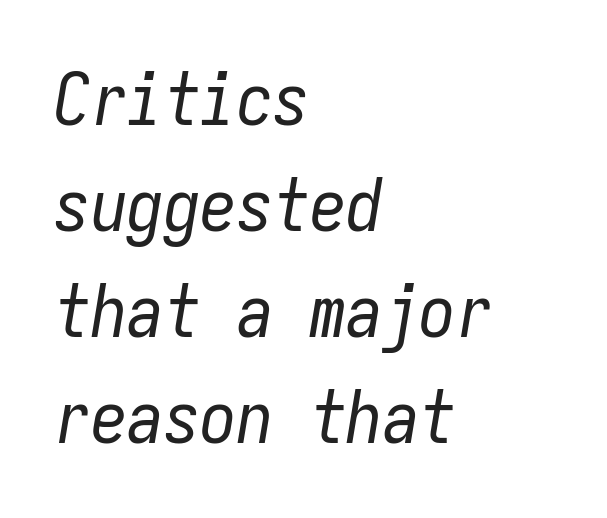
Bare-footed words on every line. Where is the straight margin? On the left. The font is comparable to plain body text, perhaps lighter. Do the characters align in a grid? Yes, the font is monospaced.
